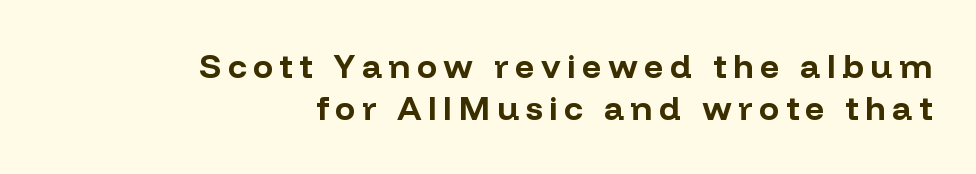
Q: Is the text bold? A: Yes.
Q: Is the text italic (slanted)? A: No, it is upright.
Q: Is the typeface a serif or a sans-serif typeface? A: Sans-serif.
Q: Is the text underlined? A: No.
Q: How is the paragraph aligned? A: Right-aligned.
Q: Width (condensed, normal, or wide)? A: Normal.
Q: Stroke contrast? A: Low.
Q: x-height? A: Medium.
Q: Monospaced? A: No.
